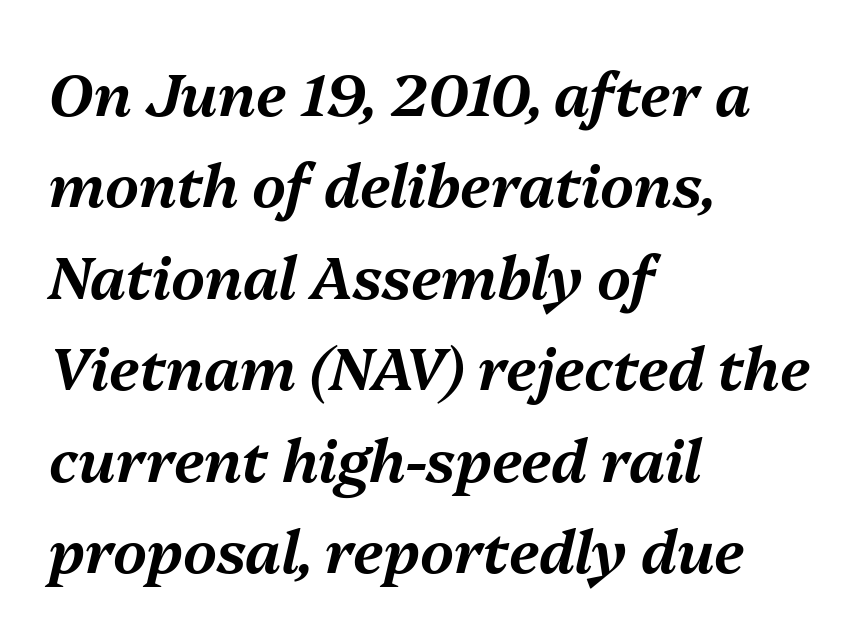
Compared with ordinary roman type, these characters are visibly tilted. What's the leading like? Ordinary, nothing unusual. Casual observation: everything's shoved over to the left. Check the space under the baseline: it is left empty. Tracking value appears to be zero — textbook default spacing. Each letter keeps its own natural width here, so spacing adapts to shape.
